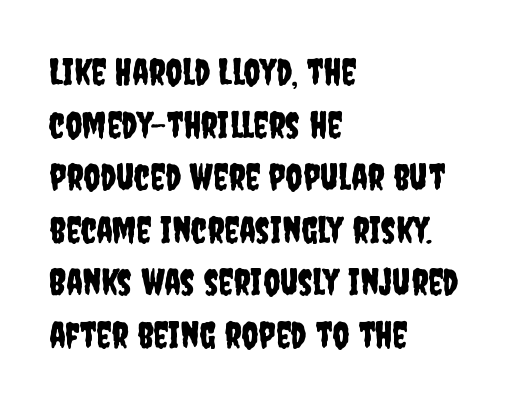
The image shows 37 px condensed sans-serif type, upright; set left-aligned, normal line spacing (1.42x), normal letter spacing, not underlined; low stroke contrast and a large x-height.
